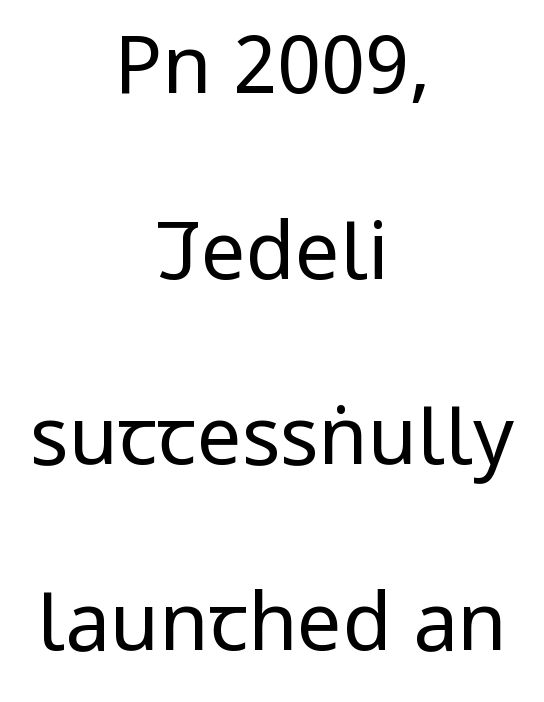
The image shows 80 px regular-weight, condensed sans-serif type, upright; set centered, loose line spacing (2.32x), normal letter spacing, not underlined; low stroke contrast and a large x-height.
